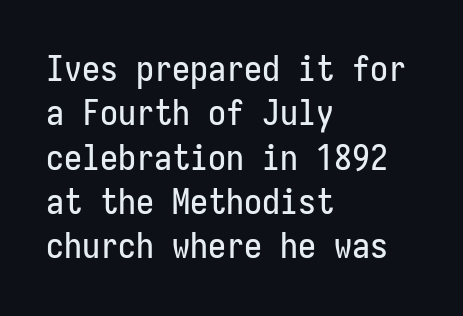
Q: Is the text italic (slanted)? A: No, it is upright.
Q: Is the typeface a serif or a sans-serif typeface? A: Sans-serif.
Q: Is the text underlined? A: No.
Q: How is the paragraph aligned? A: Left-aligned.
Q: Is the spacing between letters normal or unusually wide? A: Normal.
Q: Width (condensed, normal, or wide)? A: Condensed.
Q: Stroke contrast? A: Low.
Q: x-height? A: Medium.
Q: Monospaced? A: Yes.
